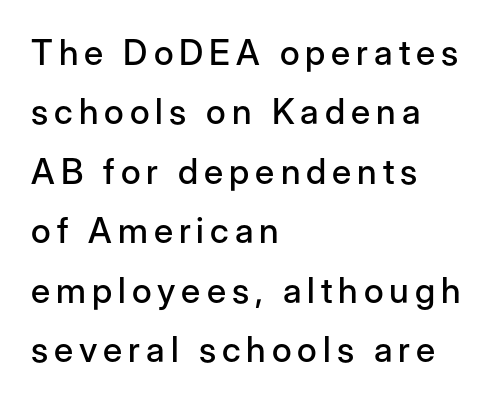
Q: Is the text italic (slanted)? A: No, it is upright.
Q: Is the typeface a serif or a sans-serif typeface? A: Sans-serif.
Q: Is the text underlined? A: No.
Q: How is the paragraph aligned? A: Left-aligned.
Q: Is the spacing between lines tight, normal or loose? A: Normal.
Q: Width (condensed, normal, or wide)? A: Normal.
Q: Stroke contrast? A: Low.
Q: x-height? A: Medium.
Q: Monospaced? A: No.
